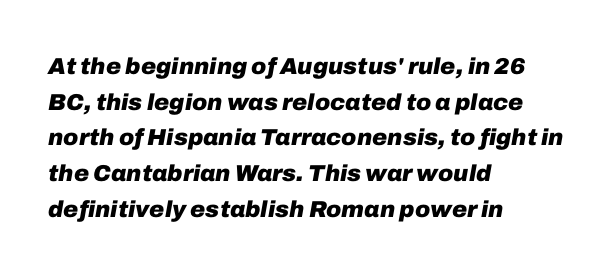
{"italic": "yes", "lean": "right", "slant_degrees": 10, "bold": "yes", "underline": "no", "align": "left", "line_spacing": "normal", "line_spacing_ratio": 1.55, "letter_spacing": "normal", "letter_spacing_em": 0.0, "glyph_px": 23}
